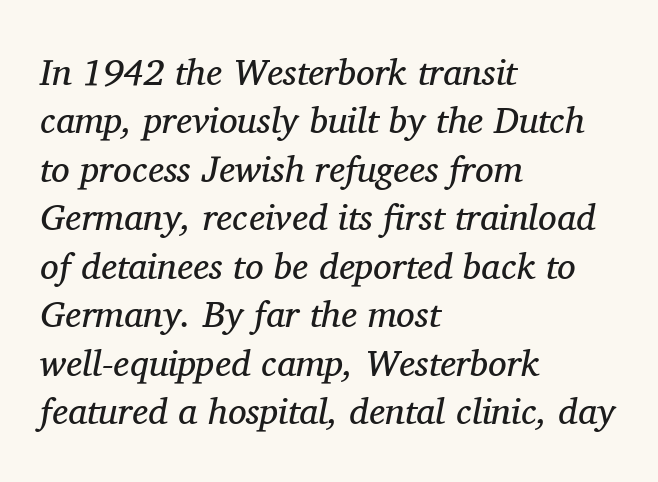
The image shows 37 px regular-weight serif type, italic (leaning right); set left-aligned, normal line spacing (1.31x), normal letter spacing, not underlined; medium stroke contrast and a medium x-height.
